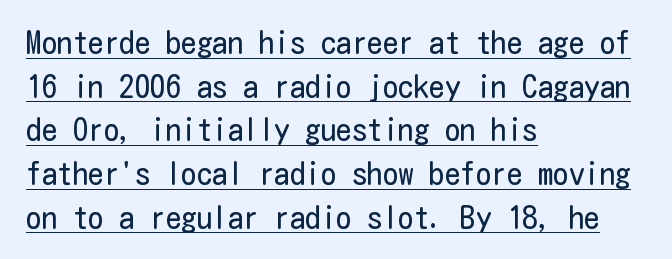
The image shows 31 px regular-weight, condensed sans-serif type, upright; set left-aligned, normal line spacing (1.41x), normal letter spacing, underlined; low stroke contrast and a medium x-height.
